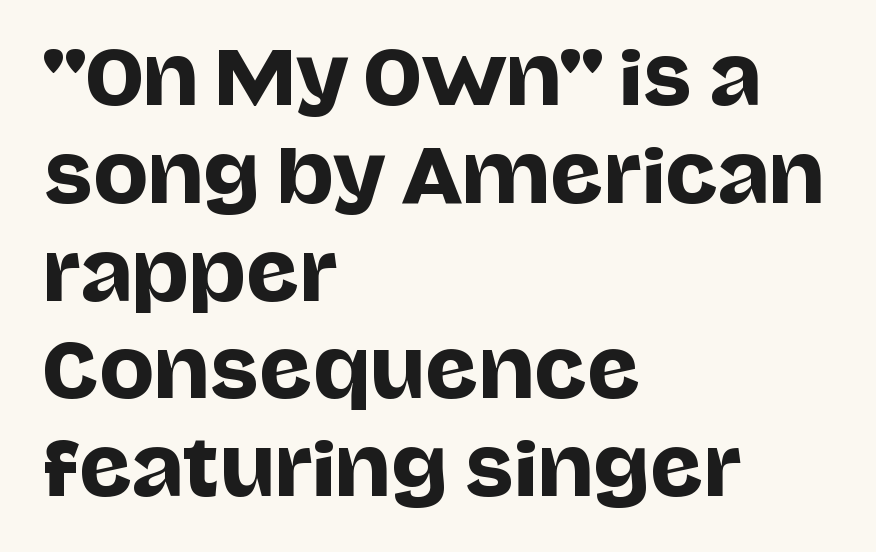
Q: Is the text italic (slanted)? A: No, it is upright.
Q: Is the typeface a serif or a sans-serif typeface? A: Sans-serif.
Q: Is the text underlined? A: No.
Q: How is the paragraph aligned? A: Left-aligned.
Q: Is the spacing between letters normal or unusually wide? A: Normal.
Q: Is the spacing between lines tight, normal or loose? A: Normal.
Q: Width (condensed, normal, or wide)? A: Normal.
Q: Stroke contrast? A: Low.
Q: x-height? A: Large.
Q: Monospaced? A: No.
